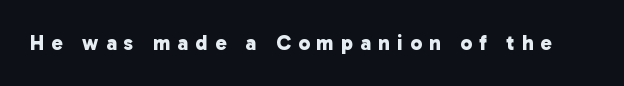
The image shows 21 px bold type; set unusually wide letter spacing (+0.34 em), not underlined.
